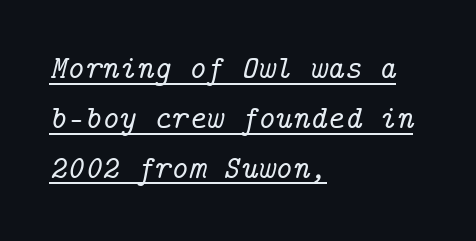
The image shows 33 px serif type, italic (leaning right); set left-aligned, normal line spacing (1.51x), normal letter spacing, underlined; low stroke contrast and a medium x-height.
